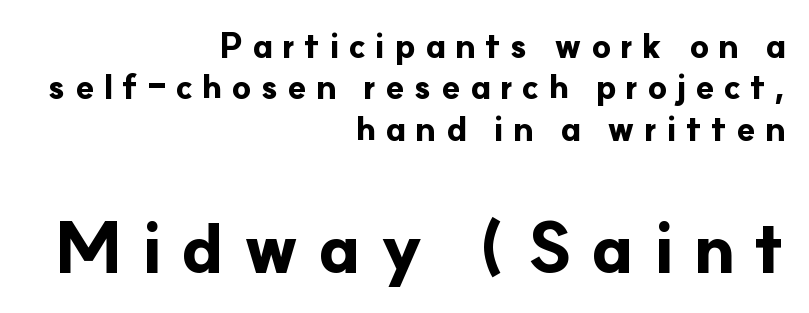
{"serif": "no", "italic": "no", "bold": "yes", "weight": "bold", "width": "normal", "stroke_contrast": "low", "x_height": "small", "monospaced": "no", "underline": "no", "align": "right", "line_spacing_ratio": 1.22, "letter_spacing": "wide", "letter_spacing_em": 0.27, "larger_block": "second", "size_ratio": 2.03, "glyph_px": 69}
